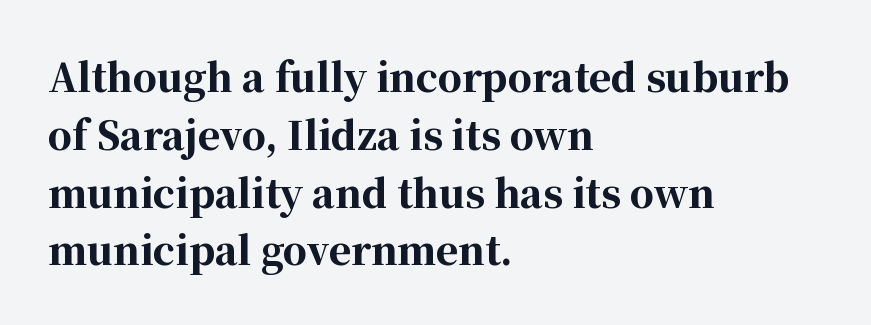
Q: Is the text bold? A: Yes.
Q: Is the text italic (slanted)? A: No, it is upright.
Q: Is the typeface a serif or a sans-serif typeface? A: Serif.
Q: Is the text underlined? A: No.
Q: How is the paragraph aligned? A: Left-aligned.
Q: Is the spacing between letters normal or unusually wide? A: Normal.
Q: Is the spacing between lines tight, normal or loose? A: Normal.
Q: Width (condensed, normal, or wide)? A: Normal.
Q: Stroke contrast? A: High.
Q: x-height? A: Medium.
Q: Monospaced? A: No.
